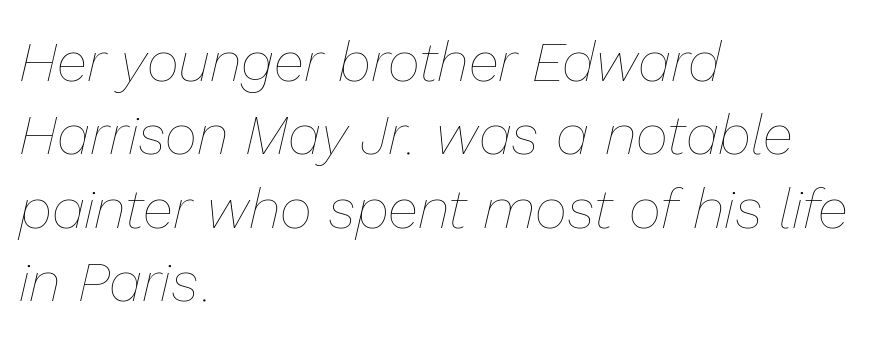
{"italic": "yes", "lean": "right", "slant_degrees": 13, "bold": "no", "weight": "thin", "width": "normal", "stroke_contrast": "low", "x_height": "medium", "monospaced": "no", "underline": "no", "align": "left", "line_spacing": "normal", "line_spacing_ratio": 1.31, "letter_spacing": "normal", "letter_spacing_em": 0.0, "glyph_px": 56}
